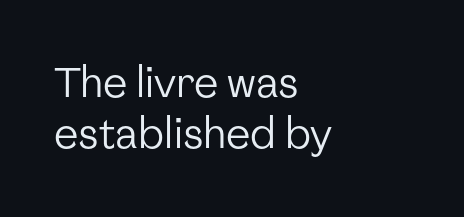
The image shows 41 px regular-weight sans-serif type, upright; set left-aligned, normal line spacing (1.25x), normal letter spacing, not underlined; low stroke contrast and a medium x-height.
